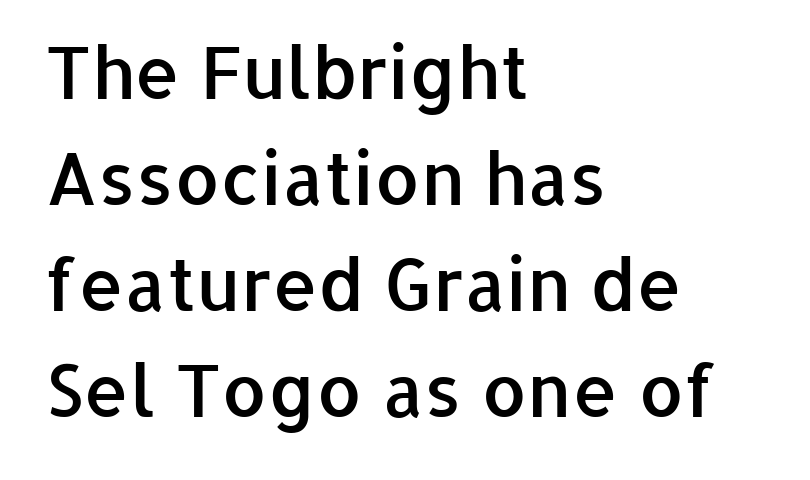
The image shows 72 px semibold sans-serif type, upright; set left-aligned, normal line spacing (1.47x), normal letter spacing, not underlined; low stroke contrast and a medium x-height.
